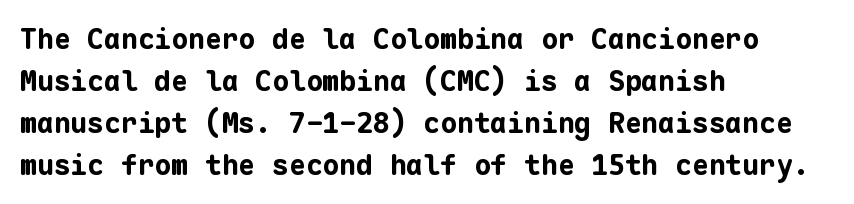
Q: Is the text bold? A: Yes.
Q: Is the text italic (slanted)? A: No, it is upright.
Q: Is the typeface a serif or a sans-serif typeface? A: Sans-serif.
Q: Is the text underlined? A: No.
Q: How is the paragraph aligned? A: Left-aligned.
Q: Is the spacing between letters normal or unusually wide? A: Normal.
Q: Is the spacing between lines tight, normal or loose? A: Normal.
Q: Width (condensed, normal, or wide)? A: Normal.
Q: Stroke contrast? A: Low.
Q: x-height? A: Medium.
Q: Monospaced? A: Yes.
